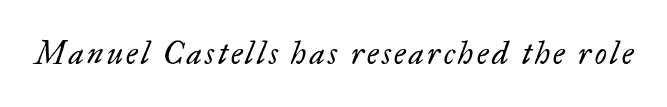
{"serif": "yes", "italic": "yes", "lean": "right", "slant_degrees": 17, "bold": "no", "weight": "regular", "width": "normal", "stroke_contrast": "low", "x_height": "small", "monospaced": "no", "underline": "no", "glyph_px": 31}
